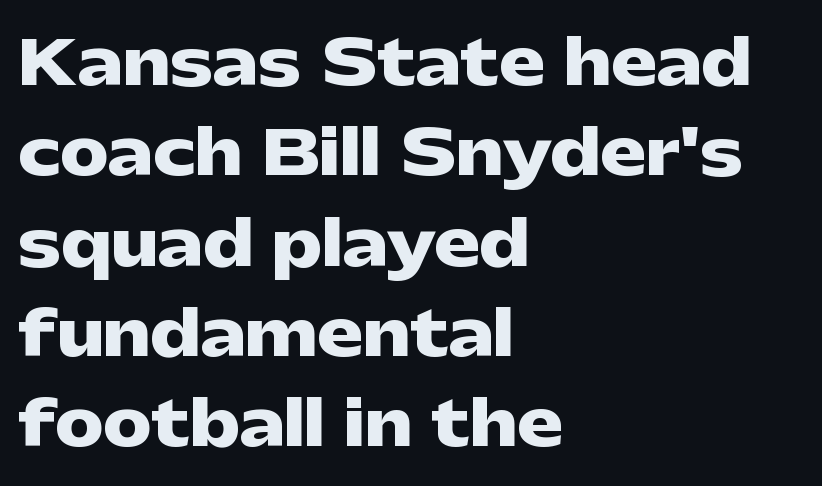
The image shows 61 px heavy, wide sans-serif type, upright; set left-aligned, normal line spacing (1.48x), normal letter spacing, not underlined; low stroke contrast and a medium x-height.
